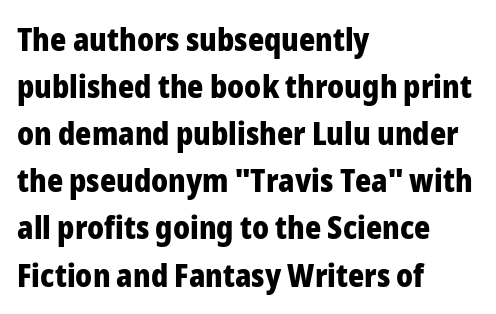
Q: Is the text bold? A: Yes.
Q: Is the text italic (slanted)? A: No, it is upright.
Q: Is the typeface a serif or a sans-serif typeface? A: Sans-serif.
Q: Is the text underlined? A: No.
Q: How is the paragraph aligned? A: Left-aligned.
Q: Is the spacing between letters normal or unusually wide? A: Normal.
Q: Is the spacing between lines tight, normal or loose? A: Normal.
Q: Width (condensed, normal, or wide)? A: Normal.
Q: Stroke contrast? A: Low.
Q: x-height? A: Medium.
Q: Monospaced? A: No.
